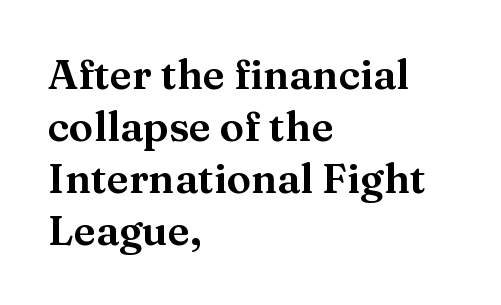
{"serif": "yes", "italic": "no", "width": "normal", "stroke_contrast": "medium", "x_height": "medium", "monospaced": "no", "underline": "no", "align": "left", "line_spacing": "normal", "line_spacing_ratio": 1.27, "letter_spacing": "normal", "letter_spacing_em": 0.0, "glyph_px": 41}
